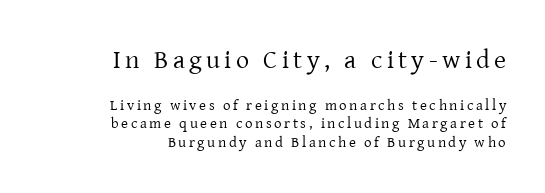
The image shows 26 px text type, upright; set right-aligned, normal line spacing (1.26x), not underlined; the first (top) block is 1.73x larger.
